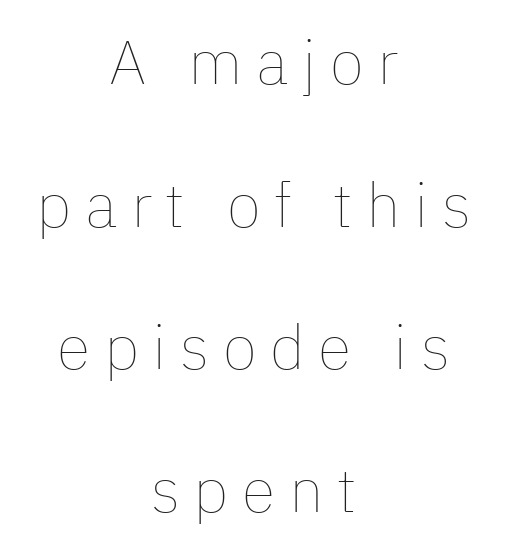
Q: Is the text bold? A: No.
Q: Is the text italic (slanted)? A: No, it is upright.
Q: Is the text underlined? A: No.
Q: How is the paragraph aligned? A: Centered.
Q: Is the spacing between letters normal or unusually wide? A: Unusually wide.
Q: Is the spacing between lines tight, normal or loose? A: Loose.
Q: Width (condensed, normal, or wide)? A: Normal.
Q: Stroke contrast? A: Low.
Q: x-height? A: Medium.
Q: Monospaced? A: No.
